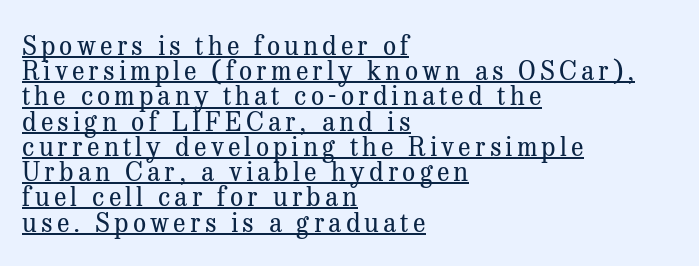
{"italic": "no", "bold": "no", "underline": "yes", "align": "left", "line_spacing": "tight", "line_spacing_ratio": 0.97, "glyph_px": 26}
